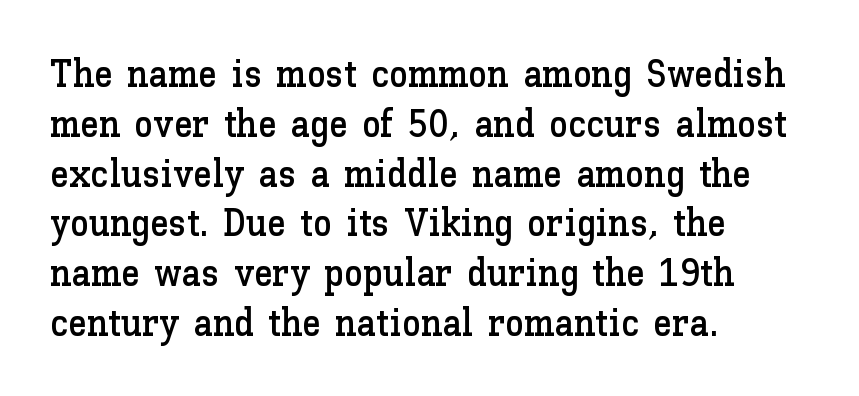
Default kerning and tracking; the words read as compact shapes. No word sits above an underline. Varying glyph widths throughout — classic text-font behaviour. A student would call this left alignment; a typographer would say flush left, rag right. Every character sits straight up, as roman type does.
